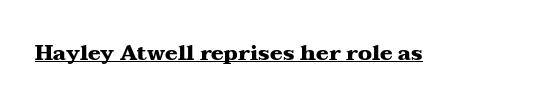
The image shows 21 px bold type, upright; set normal letter spacing, underlined.
